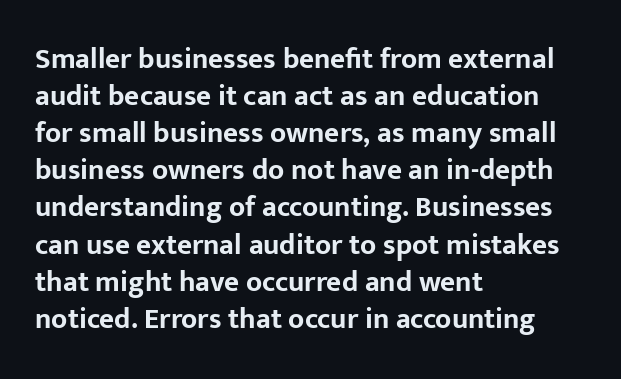
Words appear dense and cohesive because spacing is normal. The rendering anchors every line to the left-hand side. Typographically, this falls in the sans-serif category. Lines of text with bare space underneath. When letters stand straight like this, we call the style roman or upright. Students, observe: this is what conventionally led text looks like.
